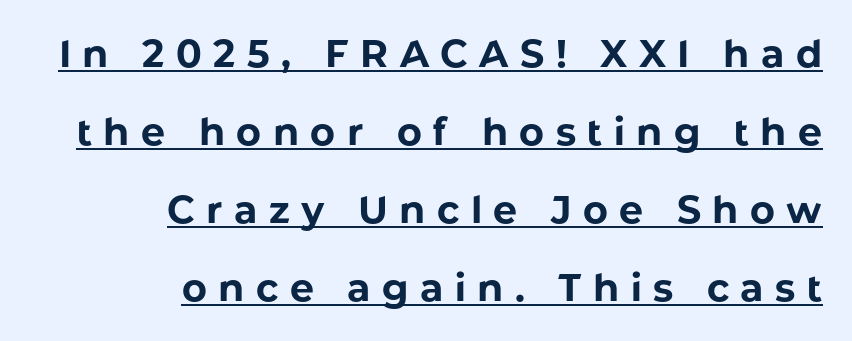
The letters carry no serifs — their stems end cleanly without finishing strokes. This sample carries an underscore along the baseline area. Stroke thickness is high; the sample reads as a true bold. This is roman type, the default non-slanted kind. The passage shown is typed in a proportional face where columns would drift.
